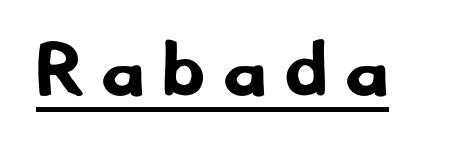
These lines carry a lot of weight — the face is fully bold. Here the glyphs are tracked loosely, breaking word shapes into spaced letters. Nothing sits at the stroke ends, so this counts as sans-serif. Somebody hit Ctrl+U on this one — the words are underlined.
